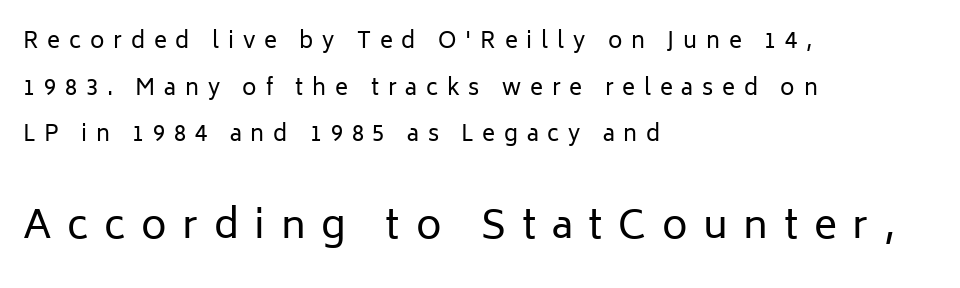
{"serif": "no", "italic": "no", "bold": "no", "weight": "regular", "width": "normal", "stroke_contrast": "low", "x_height": "medium", "monospaced": "no", "underline": "no", "align": "left", "line_spacing": "loose", "line_spacing_ratio": 2.12, "letter_spacing": "wide", "letter_spacing_em": 0.4, "larger_block": "second", "size_ratio": 1.77, "glyph_px": 39}
